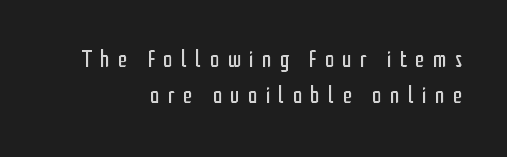
The image shows 24 px text type, upright; set right-aligned, normal line spacing (1.52x), unusually wide letter spacing (+0.34 em), not underlined.
